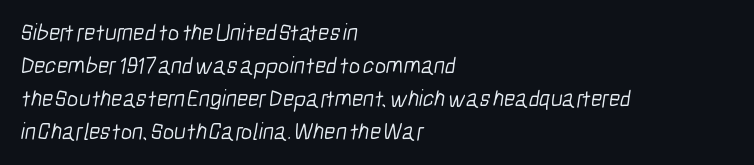
{"bold": "no", "underline": "no", "align": "left", "line_spacing": "normal", "line_spacing_ratio": 1.38, "letter_spacing": "normal", "letter_spacing_em": 0.0, "glyph_px": 24}
